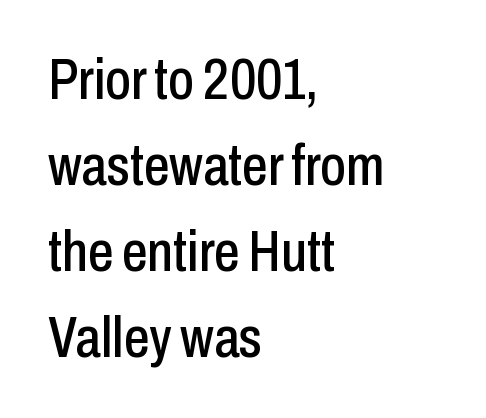
Serif or sans? Sans — the stroke terminals are bare. The typesetter chose a ragged-right arrangement here. The passage shown is typed in a proportional face where columns would drift. The rows are spaced the way most documents space them. Check under the words: just untouched page.
